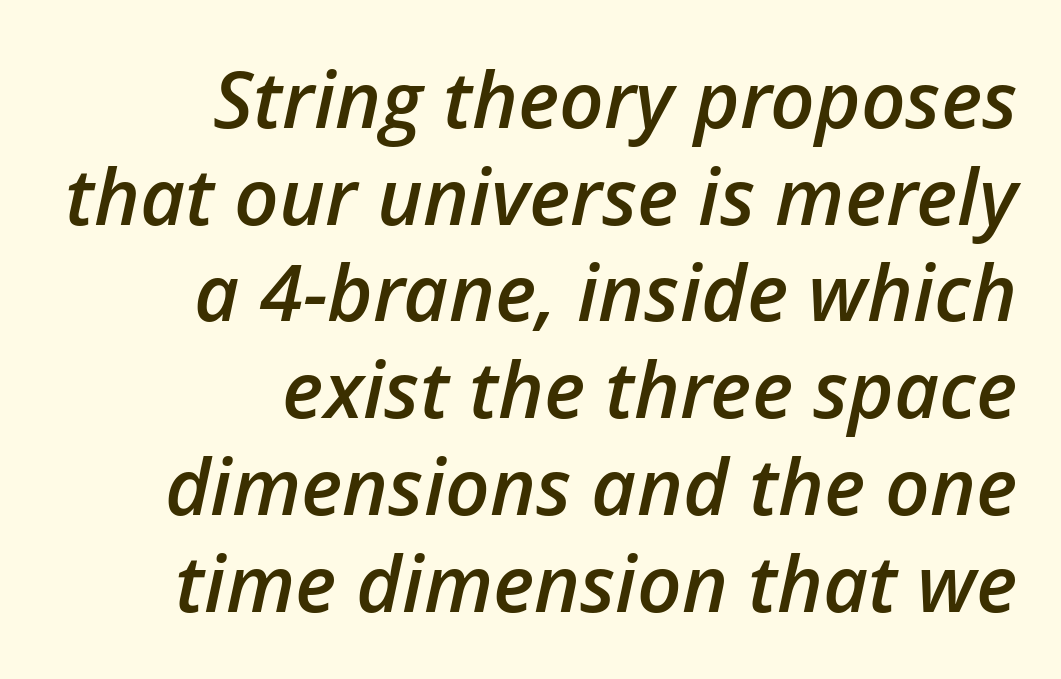
{"italic": "yes", "lean": "right", "slant_degrees": 12, "bold": "semi", "weight": "semibold", "width": "normal", "stroke_contrast": "low", "x_height": "medium", "monospaced": "no", "underline": "no", "align": "right", "line_spacing_ratio": 1.24, "letter_spacing": "normal", "letter_spacing_em": 0.0, "glyph_px": 78}
